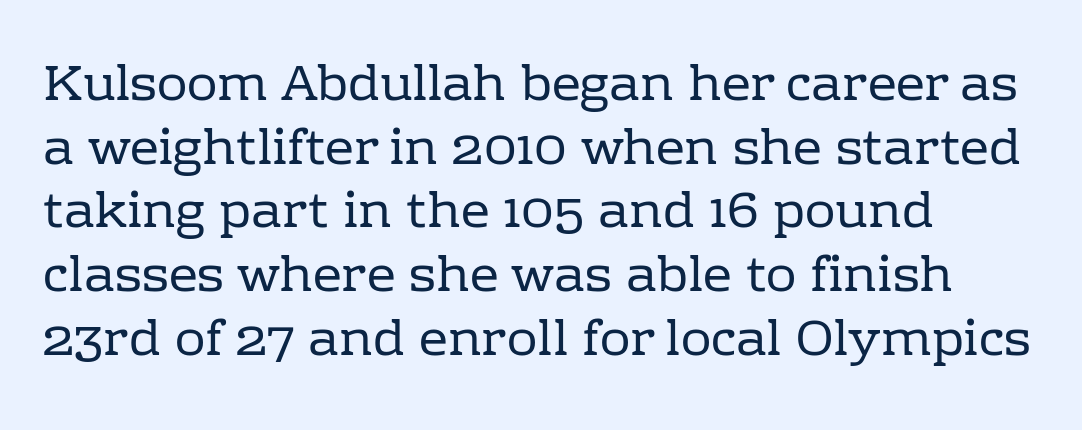
Q: Is the text bold? A: No.
Q: Is the text italic (slanted)? A: No, it is upright.
Q: Is the typeface a serif or a sans-serif typeface? A: Serif.
Q: Is the text underlined? A: No.
Q: How is the paragraph aligned? A: Left-aligned.
Q: Is the spacing between letters normal or unusually wide? A: Normal.
Q: Is the spacing between lines tight, normal or loose? A: Normal.
Q: Width (condensed, normal, or wide)? A: Normal.
Q: Stroke contrast? A: Low.
Q: x-height? A: Medium.
Q: Monospaced? A: No.
